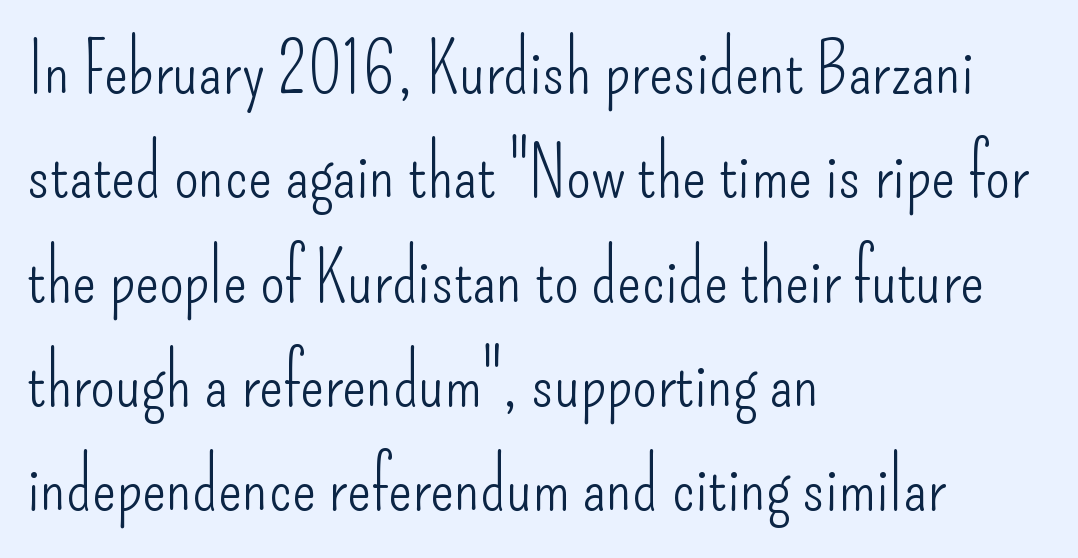
{"serif": "no", "italic": "no", "bold": "no", "weight": "light", "width": "condensed", "stroke_contrast": "low", "x_height": "small", "monospaced": "no", "underline": "no", "align": "left", "line_spacing": "normal", "line_spacing_ratio": 1.47, "letter_spacing": "normal", "letter_spacing_em": 0.0, "glyph_px": 71}
